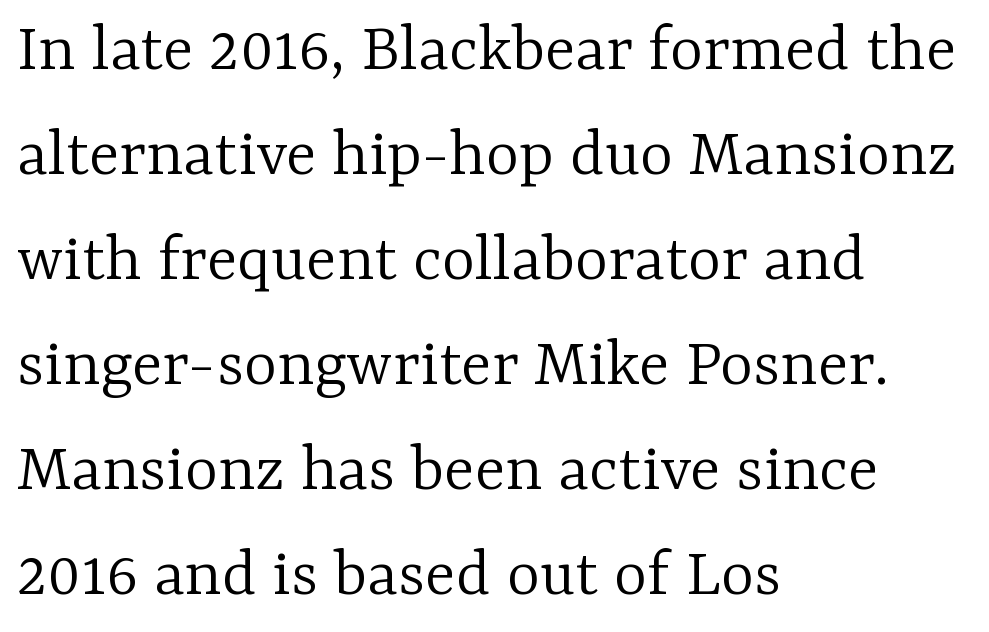
Q: Is the text bold? A: No.
Q: Is the text italic (slanted)? A: No, it is upright.
Q: Is the typeface a serif or a sans-serif typeface? A: Serif.
Q: Is the text underlined? A: No.
Q: How is the paragraph aligned? A: Left-aligned.
Q: Is the spacing between letters normal or unusually wide? A: Normal.
Q: Is the spacing between lines tight, normal or loose? A: Normal.
Q: Width (condensed, normal, or wide)? A: Normal.
Q: Stroke contrast? A: Low.
Q: x-height? A: Medium.
Q: Monospaced? A: No.
